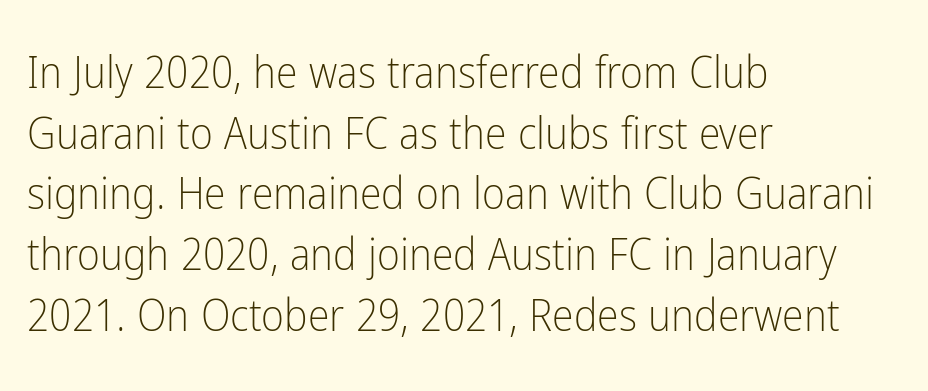
Q: Is the text bold? A: No.
Q: Is the text italic (slanted)? A: No, it is upright.
Q: Is the typeface a serif or a sans-serif typeface? A: Sans-serif.
Q: Is the text underlined? A: No.
Q: How is the paragraph aligned? A: Left-aligned.
Q: Is the spacing between letters normal or unusually wide? A: Normal.
Q: Is the spacing between lines tight, normal or loose? A: Normal.
Q: Width (condensed, normal, or wide)? A: Condensed.
Q: Stroke contrast? A: Low.
Q: x-height? A: Medium.
Q: Monospaced? A: No.
